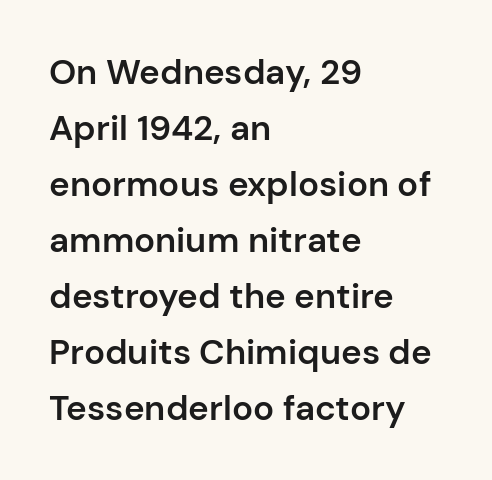
{"serif": "no", "italic": "no", "bold": "semi", "weight": "semibold", "width": "normal", "stroke_contrast": "low", "x_height": "medium", "monospaced": "no", "underline": "no", "align": "left", "line_spacing": "normal", "line_spacing_ratio": 1.6, "letter_spacing": "normal", "letter_spacing_em": 0.0, "glyph_px": 35}
